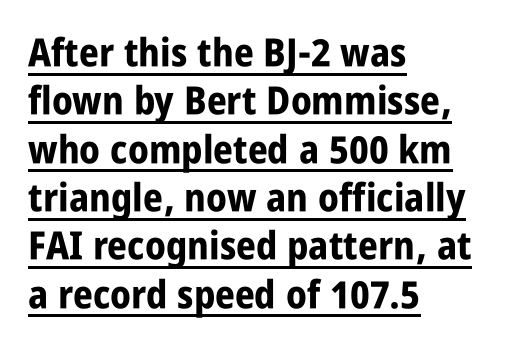
{"serif": "no", "italic": "no", "bold": "yes", "weight": "bold", "width": "condensed", "stroke_contrast": "low", "x_height": "large", "monospaced": "no", "underline": "yes", "align": "left", "line_spacing_ratio": 1.24, "letter_spacing": "normal", "letter_spacing_em": 0.0, "glyph_px": 39}
